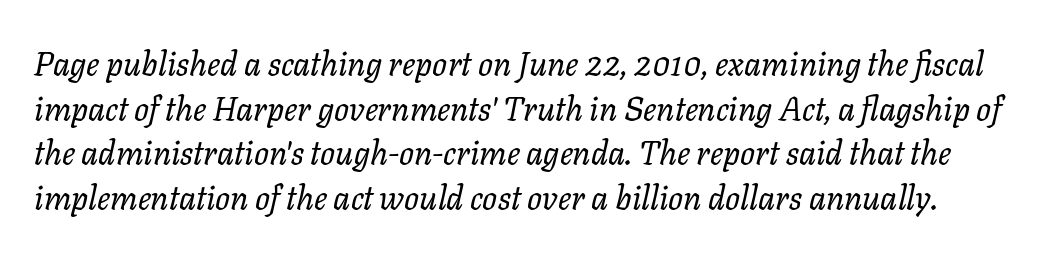
Q: Is the text bold? A: No.
Q: Is the text italic (slanted)? A: Yes, it leans right by about 11 degrees.
Q: Is the text underlined? A: No.
Q: Is the spacing between letters normal or unusually wide? A: Normal.
Q: Is the spacing between lines tight, normal or loose? A: Normal.
Q: Width (condensed, normal, or wide)? A: Normal.
Q: Stroke contrast? A: Low.
Q: x-height? A: Medium.
Q: Monospaced? A: No.
